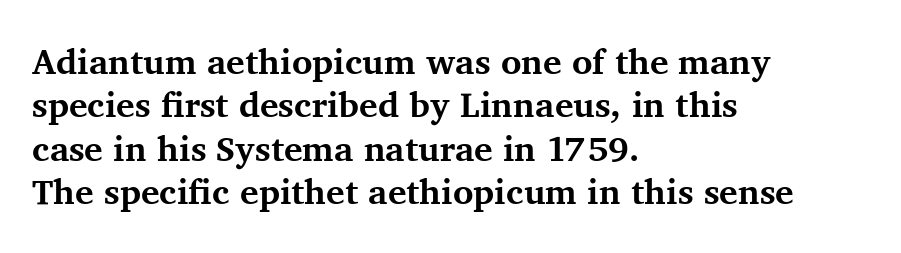
Honestly, there is no underline to notice here at all. The designer went with a serif here, giving each stem small feet. The face used here is rendered with its standard letterfit. A typesetter would mark this as roman, not italic. A student would call this left alignment; a typographer would say flush left, rag right. Proportional: the letters do not fall into vertical columns.
